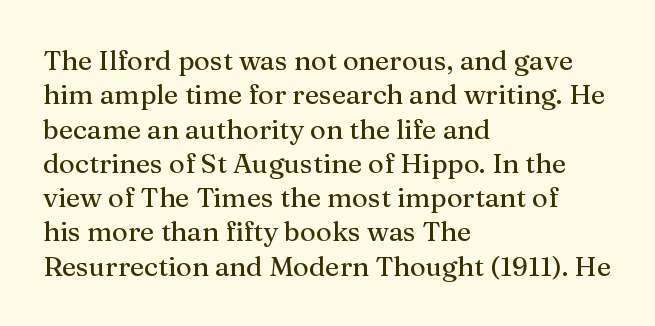
Q: Is the text italic (slanted)? A: No, it is upright.
Q: Is the text underlined? A: No.
Q: How is the paragraph aligned? A: Left-aligned.
Q: Is the spacing between letters normal or unusually wide? A: Normal.
Q: Is the spacing between lines tight, normal or loose? A: Normal.
